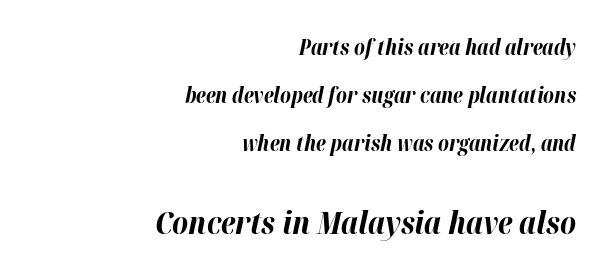
Note the varied advance widths — an 'i' is clearly narrower than an 'm'. The specimen reads as italic at a glance. Caption: multi-line text, flush right, ragged left. Set as a true bold cut, around the 700 mark. Nobody drew a line under any word here. This block would shrink considerably if given ordinary leading; it's expanded now.
